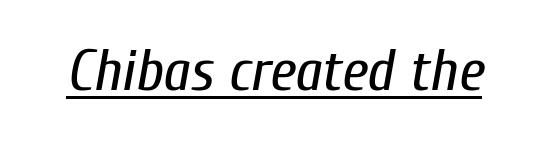
The image shows 59 px regular-weight, condensed type, italic (leaning right); set normal letter spacing, underlined; low stroke contrast and a medium x-height.
